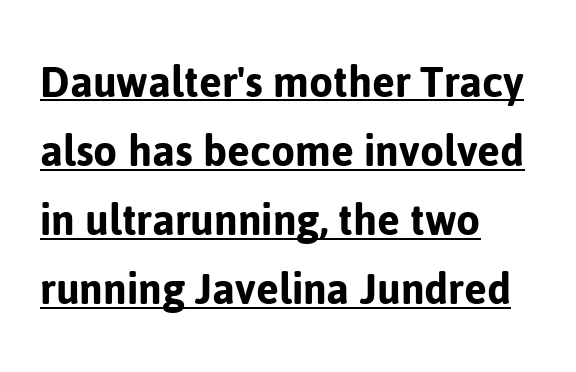
Q: Is the text italic (slanted)? A: No, it is upright.
Q: Is the typeface a serif or a sans-serif typeface? A: Sans-serif.
Q: Is the text underlined? A: Yes.
Q: How is the paragraph aligned? A: Left-aligned.
Q: Is the spacing between letters normal or unusually wide? A: Normal.
Q: Is the spacing between lines tight, normal or loose? A: Normal.
Q: Width (condensed, normal, or wide)? A: Normal.
Q: Stroke contrast? A: Low.
Q: x-height? A: Medium.
Q: Monospaced? A: No.
